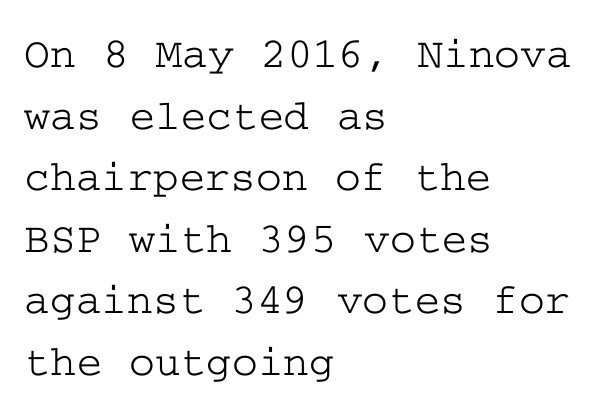
{"serif": "yes", "italic": "no", "width": "wide", "stroke_contrast": "low", "x_height": "medium", "underline": "no", "align": "left", "line_spacing": "normal", "line_spacing_ratio": 1.4, "letter_spacing": "normal", "letter_spacing_em": 0.0, "glyph_px": 44}
